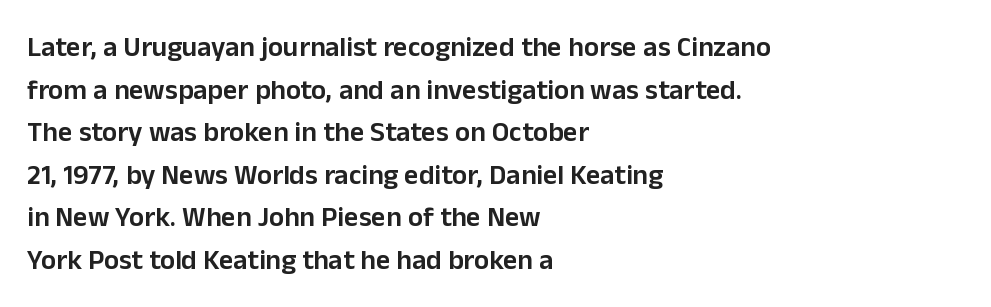
This is sans-serif lettering, the kind often seen on screens and signage. A roman cut, with each character standing at attention. Clear beneath every line of the passage. Semibold letterforms, between regular and bold. The passage shown is typed in a proportional face where columns would drift.
